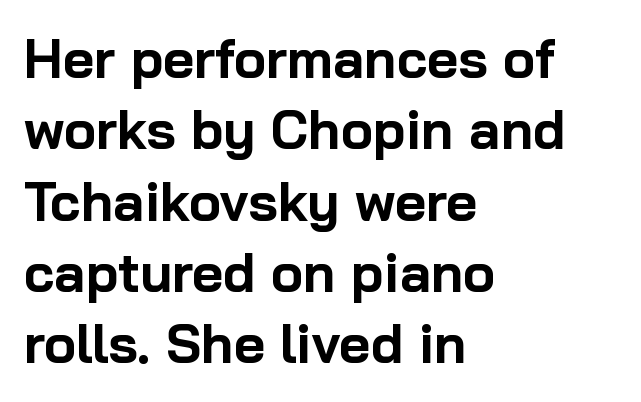
The image shows 54 px bold sans-serif type, upright; set left-aligned, normal line spacing (1.32x), normal letter spacing, not underlined; low stroke contrast and a medium x-height.
